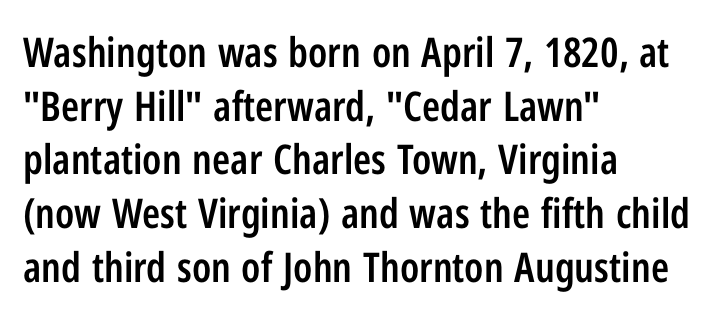
Q: Is the text bold? A: Semi-bold.
Q: Is the text italic (slanted)? A: No, it is upright.
Q: Is the typeface a serif or a sans-serif typeface? A: Sans-serif.
Q: Is the text underlined? A: No.
Q: How is the paragraph aligned? A: Left-aligned.
Q: Is the spacing between letters normal or unusually wide? A: Normal.
Q: Is the spacing between lines tight, normal or loose? A: Normal.
Q: Width (condensed, normal, or wide)? A: Condensed.
Q: Stroke contrast? A: Low.
Q: x-height? A: Medium.
Q: Monospaced? A: No.
